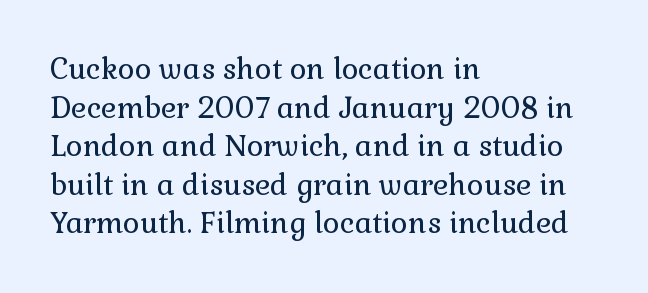
The image shows 29 px regular-weight serif type, upright; set left-aligned, normal line spacing (1.33x), normal letter spacing, not underlined; low stroke contrast and a medium x-height.
